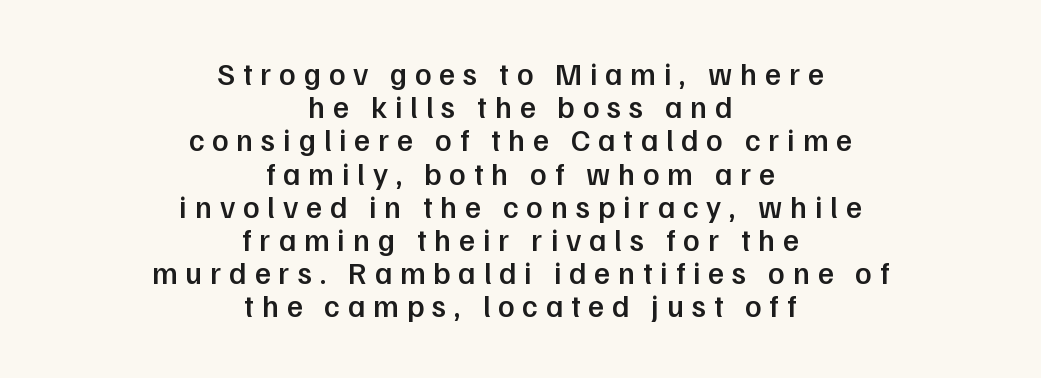
A fair bit of extra ink — the face is semibold, not bold. Letter spacing: wide. Neither beginnings nor endings align; midpoints do. Vertically, the passage feels compressed, each row crowding the next. Style check: upright. Each row of text sits above clean, open space.
